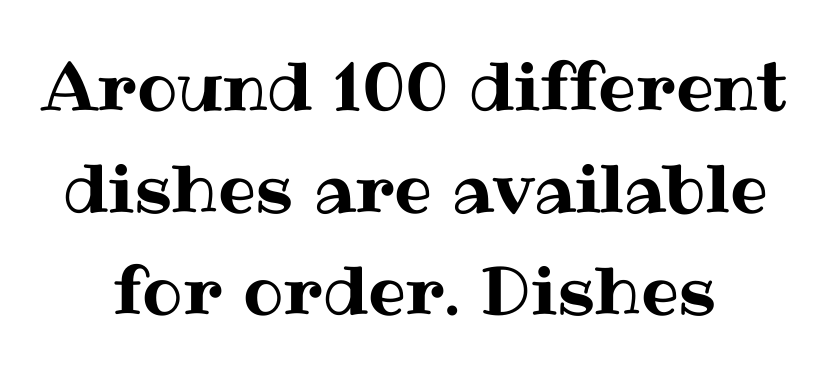
The image shows 67 px text type, upright; set centered, normal line spacing (1.52x), normal letter spacing, not underlined; medium stroke contrast and a medium x-height.
